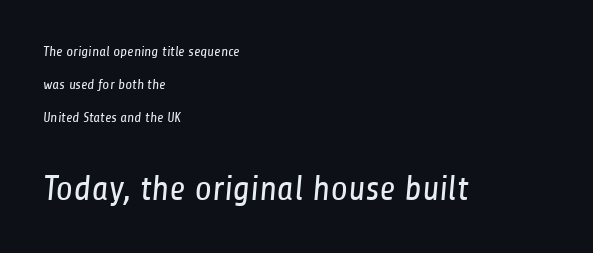
{"serif": "no", "bold": "no", "weight": "regular", "width": "condensed", "stroke_contrast": "low", "x_height": "medium", "monospaced": "no", "underline": "no", "align": "left", "line_spacing": "loose", "line_spacing_ratio": 2.34, "letter_spacing": "normal", "letter_spacing_em": 0.0, "larger_block": "second", "size_ratio": 2.5, "glyph_px": 35}
